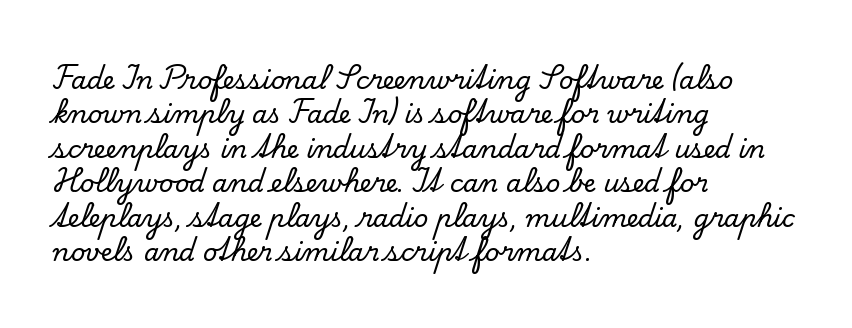
All the whitespace from short lines collects on the right. Rule under the text: the space is simply empty. Leading matches the norm, producing a regular column.
